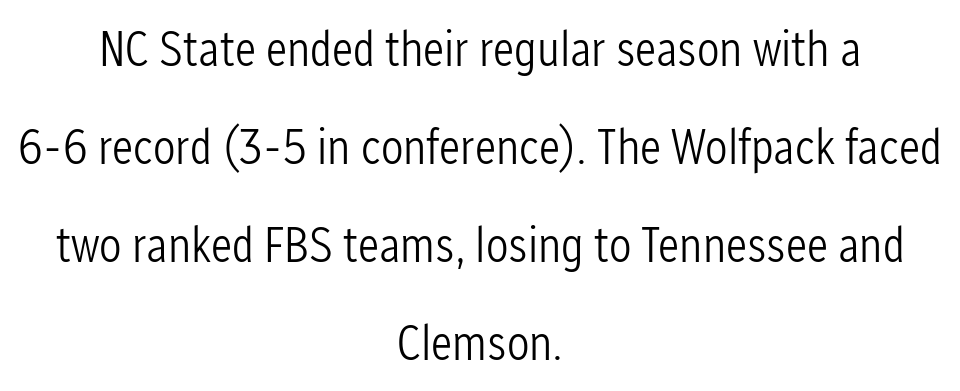
You could fit nearly another row in the gap between these rows. Default kerning and tracking; the words read as compact shapes. Do the characters align in a grid? No, the font is proportional. When letters stand straight like this, we call the style roman or upright.
